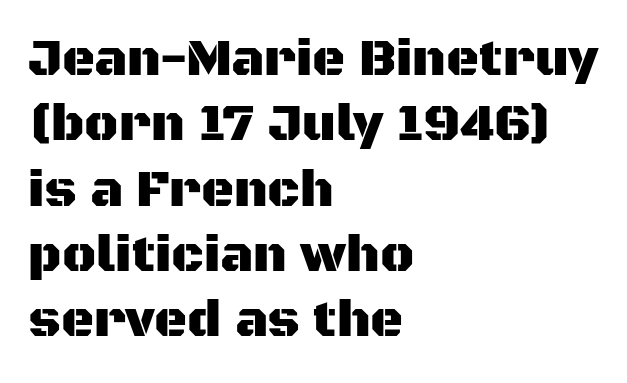
The image shows 51 px sans-serif type, upright; set left-aligned, normal line spacing (1.28x), normal letter spacing, not underlined; medium stroke contrast and a large x-height.
